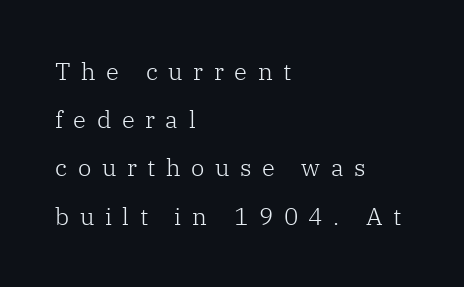
The image shows 24 px text type, upright; set left-aligned, loose line spacing (2.01x), unusually wide letter spacing (+0.44 em), not underlined.
